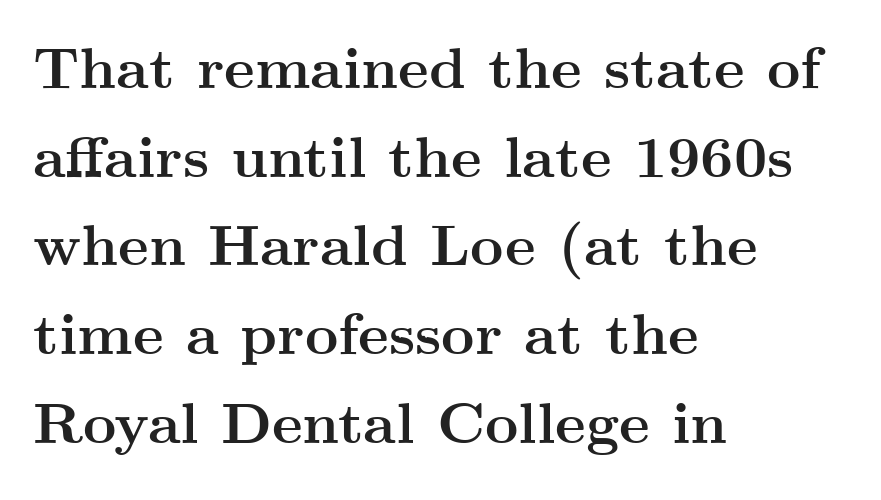
{"serif": "yes", "italic": "no", "bold": "yes", "weight": "semibold", "width": "wide", "stroke_contrast": "medium", "x_height": "small", "monospaced": "no", "underline": "no", "align": "left", "line_spacing": "normal", "line_spacing_ratio": 1.53, "letter_spacing": "normal", "letter_spacing_em": 0.0, "glyph_px": 58}
